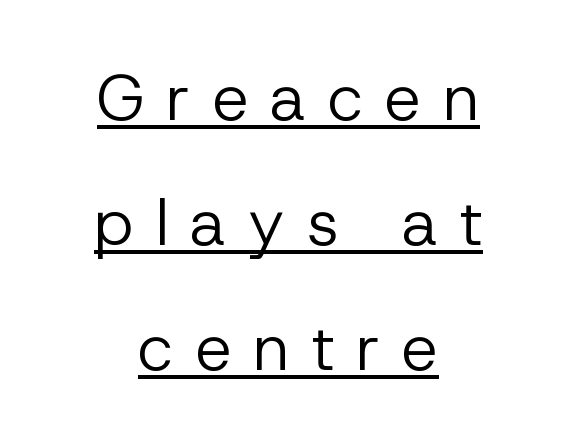
Looks like someone drew a line under every word here. The gaps between neighbouring characters are conspicuously large. Proportional: the letters do not fall into vertical columns. This rendering employs a face without finishing strokes, i.e., a sans-serif. This sample trades compactness for vertical openness between lines.
